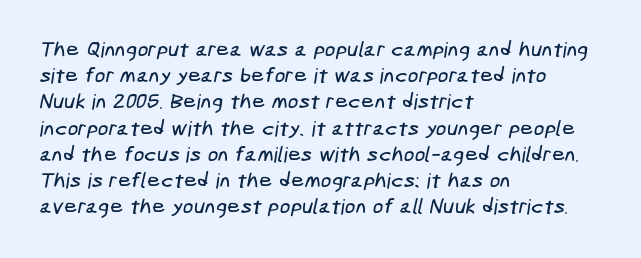
Visually the block forms a straight wall on the left and a jagged coastline on the right. Whoever set this chose a conventional vertical rhythm. The words here are not underlined. Short note: letters normally spaced.
